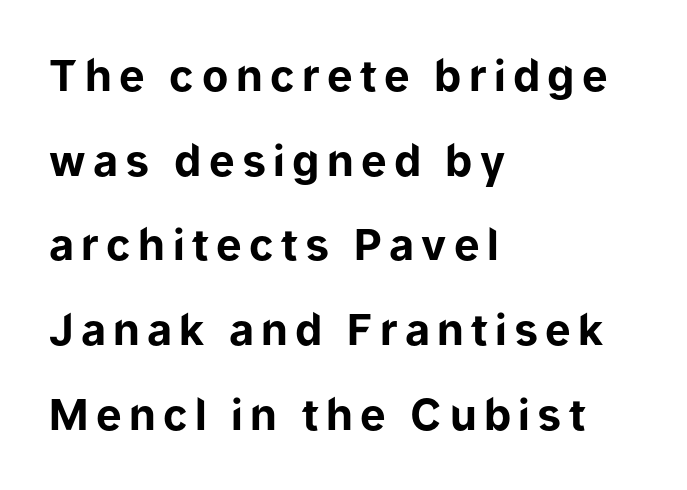
{"serif": "no", "italic": "no", "bold": "yes", "weight": "bold", "width": "normal", "stroke_contrast": "low", "x_height": "medium", "monospaced": "no", "underline": "no", "align": "left", "line_spacing": "loose", "line_spacing_ratio": 1.97, "glyph_px": 43}
